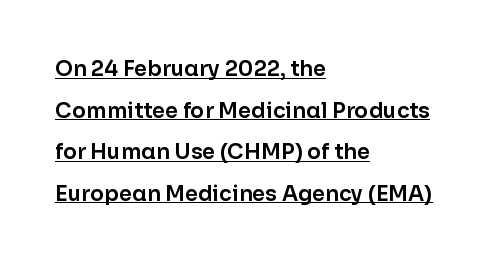
The image shows 21 px text type, upright; set left-aligned, loose line spacing (1.98x), normal letter spacing, underlined.
